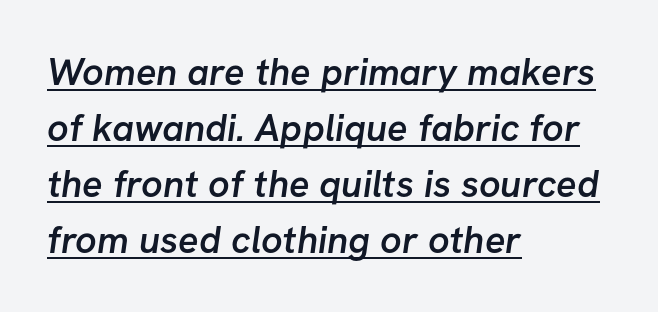
The image shows 38 px semibold sans-serif type; set left-aligned, normal line spacing (1.47x), normal letter spacing, underlined; low stroke contrast and a medium x-height.
